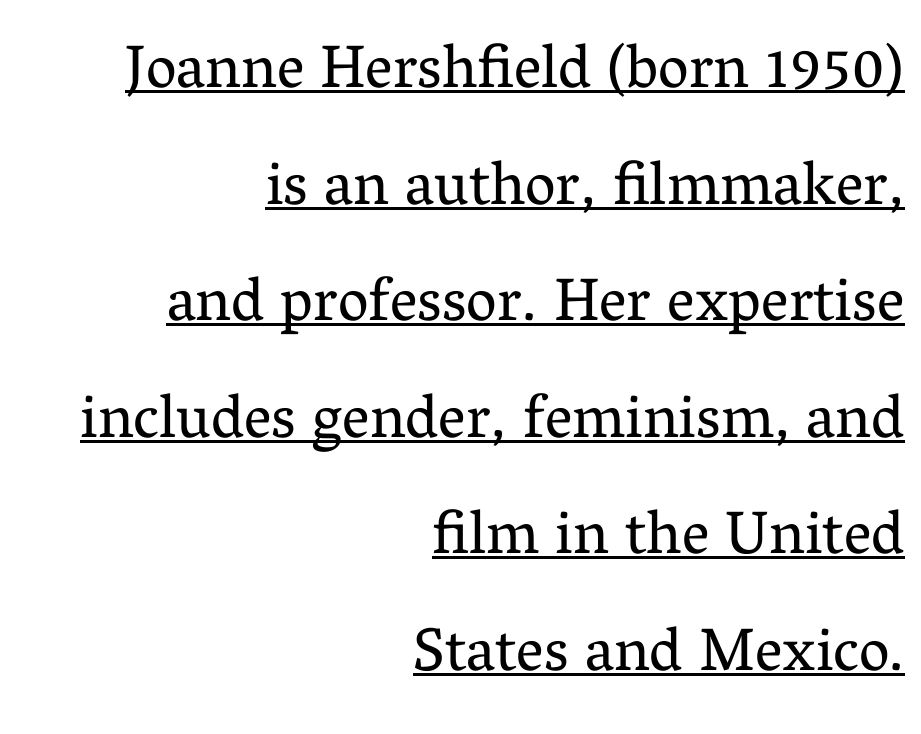
{"serif": "yes", "italic": "no", "bold": "no", "weight": "regular", "width": "normal", "stroke_contrast": "medium", "x_height": "medium", "monospaced": "no", "underline": "yes", "align": "right", "line_spacing": "loose", "line_spacing_ratio": 1.91, "letter_spacing": "normal", "letter_spacing_em": 0.0, "glyph_px": 61}
